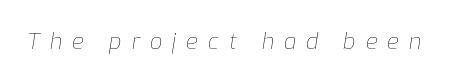
{"italic": "yes", "lean": "right", "slant_degrees": 9, "bold": "no", "underline": "no", "letter_spacing": "wide", "letter_spacing_em": 0.45, "glyph_px": 22}
